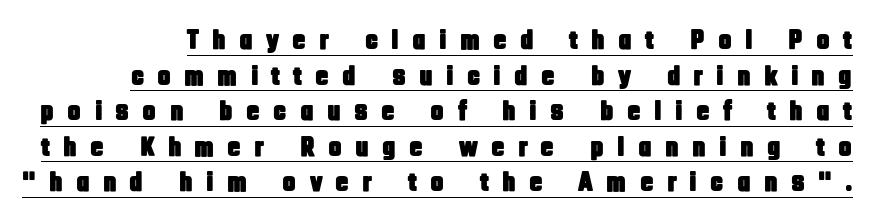
A typesetter would mark this as roman, not italic. Students, observe the line beneath the letters — that is underlining. A normal amount of white space separates one row of letters from the next. The font family rendered here belongs to the sans-serif group. Look at the tracking — it's clearly loosened, letters drifting apart.
